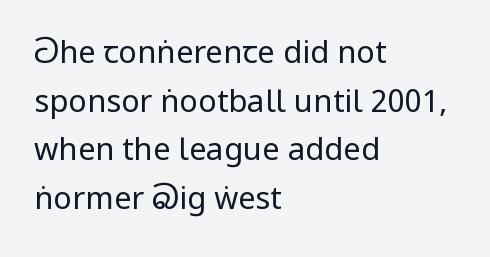
The specimen reads as upright at a glance. Only glyphs here, with clear space below each row. Compared with typical paragraphs, the rows here are spaced about the same. Classification — sans serif. Nobody touched the tracking dial on this one.
